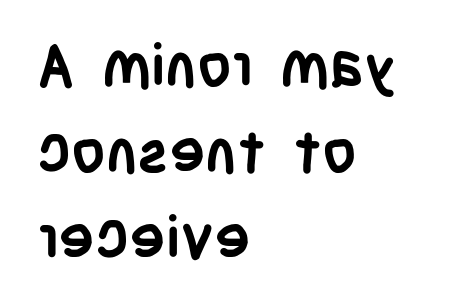
{"serif": "no", "italic": "no", "bold": "yes", "weight": "semibold", "width": "condensed", "stroke_contrast": "low", "x_height": "large", "monospaced": "no", "underline": "no", "align": "left", "line_spacing": "normal", "line_spacing_ratio": 1.43, "letter_spacing": "normal", "letter_spacing_em": 0.0, "glyph_px": 60}
